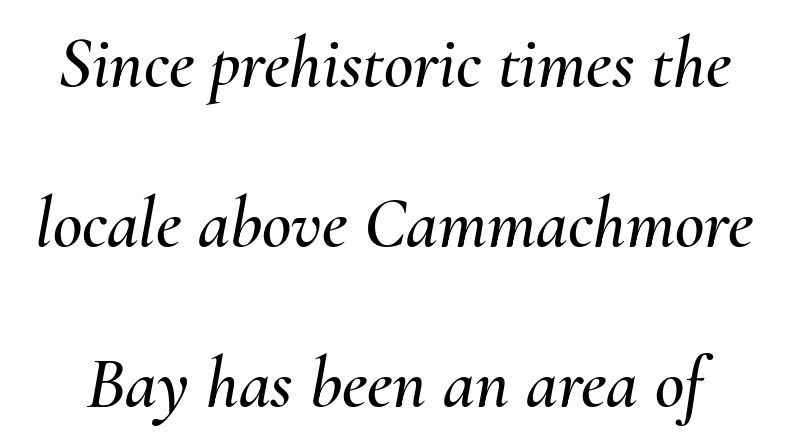
{"italic": "yes", "lean": "right", "slant_degrees": 10, "width": "normal", "stroke_contrast": "medium", "x_height": "small", "monospaced": "no", "underline": "no", "line_spacing": "loose", "line_spacing_ratio": 2.22, "letter_spacing": "normal", "letter_spacing_em": 0.0, "glyph_px": 72}
